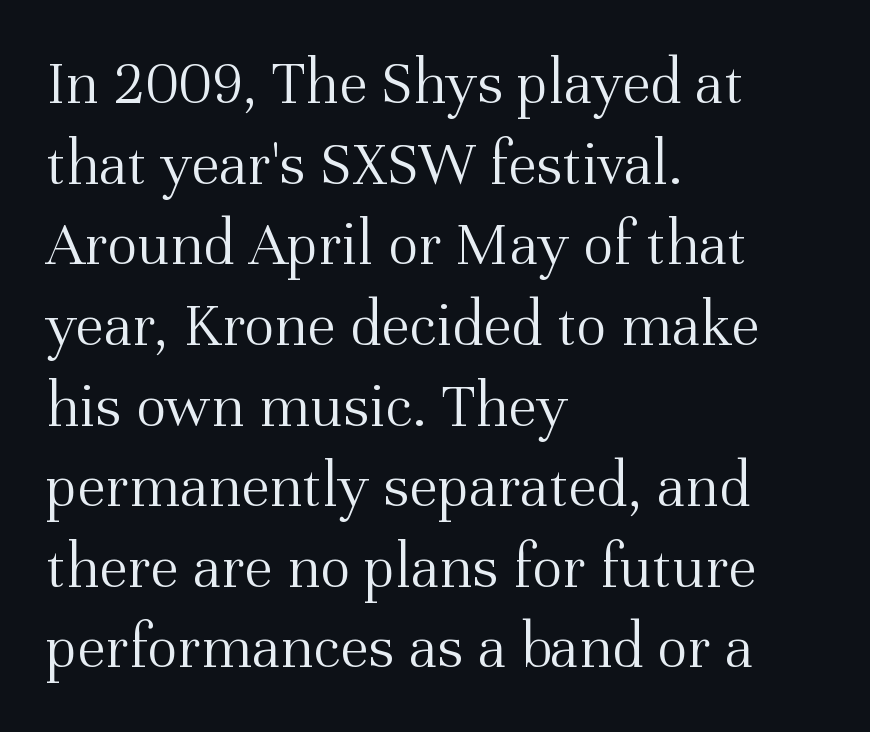
{"serif": "yes", "italic": "no", "bold": "no", "weight": "light", "width": "normal", "stroke_contrast": "medium", "x_height": "medium", "monospaced": "no", "underline": "no", "align": "left", "line_spacing": "normal", "line_spacing_ratio": 1.26, "letter_spacing": "normal", "letter_spacing_em": 0.0, "glyph_px": 64}
